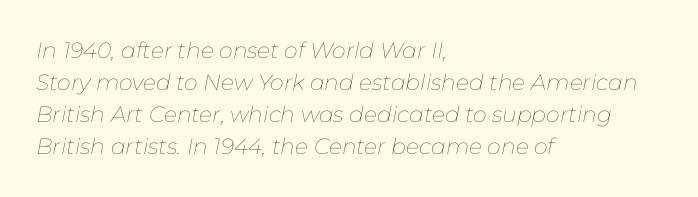
The image shows 22 px text type, italic (leaning right); set left-aligned, normal line spacing (1.46x), normal letter spacing, not underlined.
